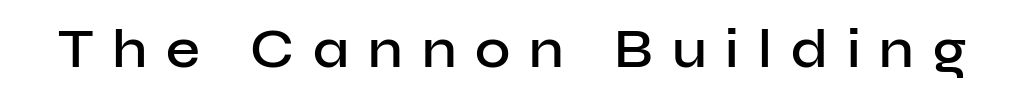
The image shows 54 px semibold sans-serif type, upright; set unusually wide letter spacing (+0.35 em), not underlined; low stroke contrast and a medium x-height.
